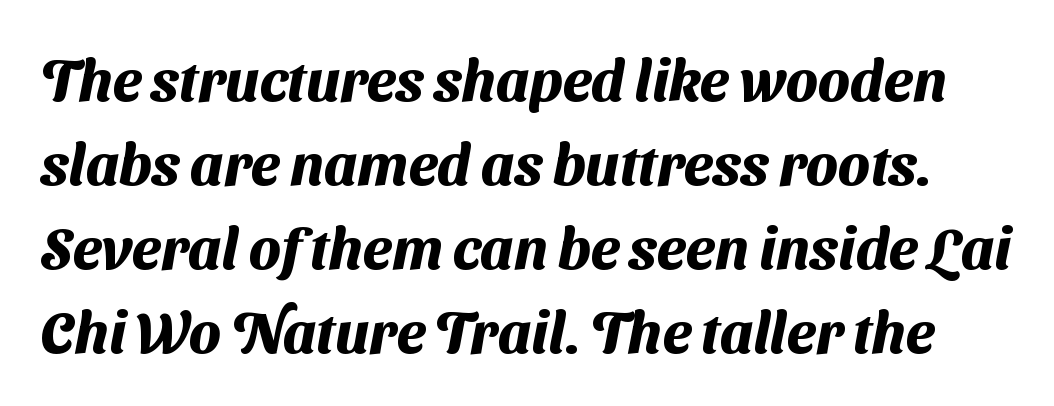
The image shows 58 px heavy sans-serif type; set normal line spacing (1.45x), normal letter spacing, not underlined; medium stroke contrast and a medium x-height.
